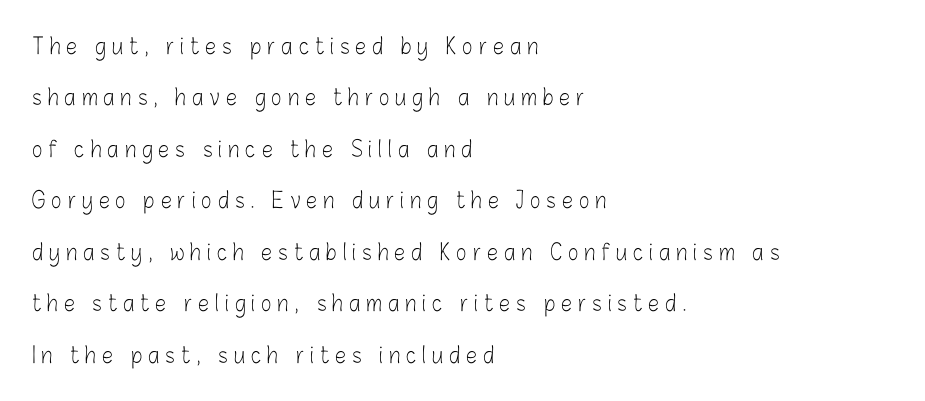
Q: Is the text bold? A: No.
Q: Is the text italic (slanted)? A: No, it is upright.
Q: Is the text underlined? A: No.
Q: How is the paragraph aligned? A: Left-aligned.
Q: Is the spacing between letters normal or unusually wide? A: Unusually wide.
Q: Is the spacing between lines tight, normal or loose? A: Loose.
